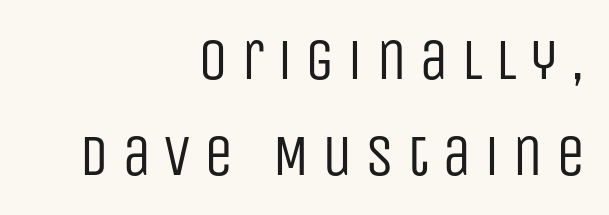
Q: Is the text bold? A: No.
Q: Is the text italic (slanted)? A: No, it is upright.
Q: Is the typeface a serif or a sans-serif typeface? A: Sans-serif.
Q: Is the text underlined? A: No.
Q: How is the paragraph aligned? A: Right-aligned.
Q: Is the spacing between letters normal or unusually wide? A: Unusually wide.
Q: Is the spacing between lines tight, normal or loose? A: Normal.
Q: Width (condensed, normal, or wide)? A: Condensed.
Q: Stroke contrast? A: Low.
Q: x-height? A: Large.
Q: Monospaced? A: No.
